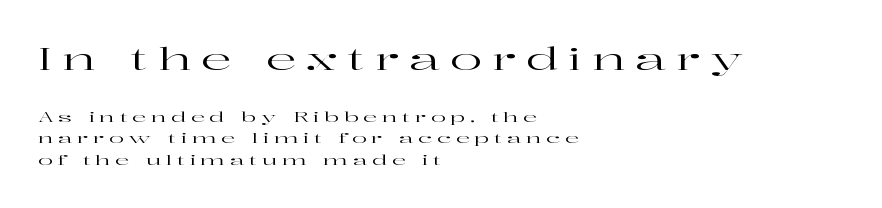
{"serif": "yes", "italic": "no", "width": "wide", "stroke_contrast": "high", "x_height": "medium", "monospaced": "no", "underline": "no", "align": "left", "line_spacing": "normal", "line_spacing_ratio": 1.51, "letter_spacing": "wide", "letter_spacing_em": 0.33, "larger_block": "first", "size_ratio": 2.14, "glyph_px": 30}
